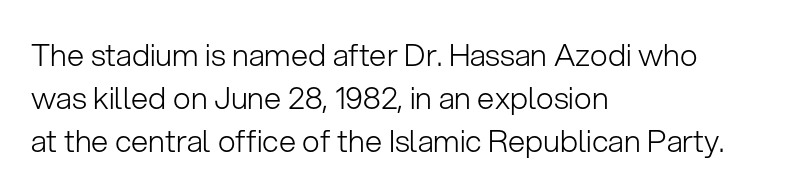
The image shows 31 px light sans-serif type, upright; set left-aligned, normal line spacing (1.39x), normal letter spacing, not underlined; low stroke contrast and a medium x-height.
